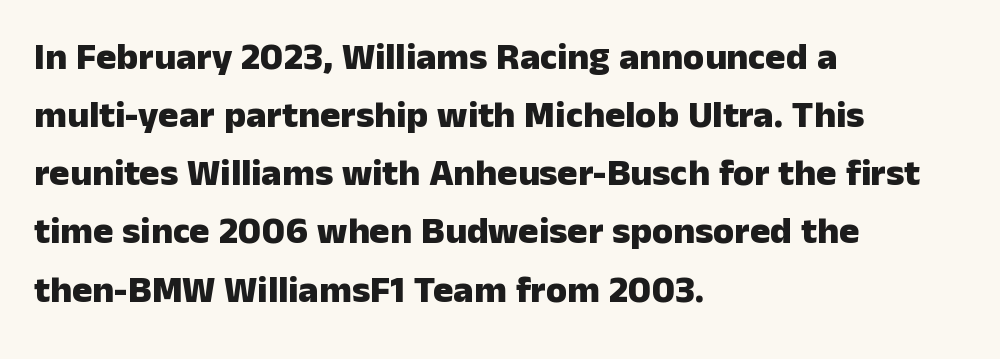
Q: Is the text bold? A: Yes.
Q: Is the text italic (slanted)? A: No, it is upright.
Q: Is the typeface a serif or a sans-serif typeface? A: Sans-serif.
Q: Is the text underlined? A: No.
Q: How is the paragraph aligned? A: Left-aligned.
Q: Is the spacing between letters normal or unusually wide? A: Normal.
Q: Is the spacing between lines tight, normal or loose? A: Normal.
Q: Width (condensed, normal, or wide)? A: Normal.
Q: Stroke contrast? A: Low.
Q: x-height? A: Medium.
Q: Monospaced? A: No.
